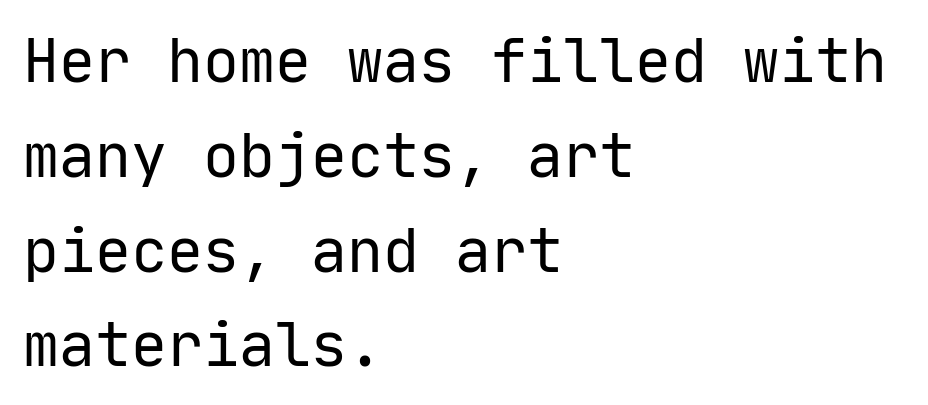
Q: Is the text bold? A: No.
Q: Is the text italic (slanted)? A: No, it is upright.
Q: Is the typeface a serif or a sans-serif typeface? A: Sans-serif.
Q: Is the text underlined? A: No.
Q: How is the paragraph aligned? A: Left-aligned.
Q: Is the spacing between letters normal or unusually wide? A: Normal.
Q: Is the spacing between lines tight, normal or loose? A: Normal.
Q: Width (condensed, normal, or wide)? A: Normal.
Q: Stroke contrast? A: Low.
Q: x-height? A: Medium.
Q: Monospaced? A: Yes.
